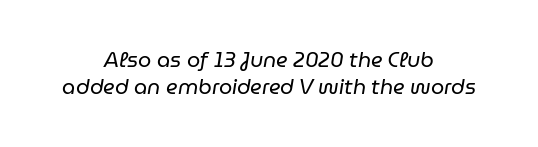
The image shows 21 px text type, italic (leaning right); set centered, normal line spacing (1.29x), normal letter spacing, not underlined.
